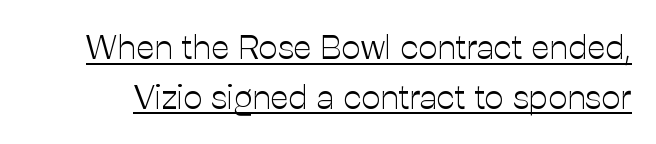
Q: Is the text bold? A: No.
Q: Is the text italic (slanted)? A: No, it is upright.
Q: Is the typeface a serif or a sans-serif typeface? A: Sans-serif.
Q: Is the text underlined? A: Yes.
Q: Is the spacing between letters normal or unusually wide? A: Normal.
Q: Is the spacing between lines tight, normal or loose? A: Normal.
Q: Width (condensed, normal, or wide)? A: Normal.
Q: Stroke contrast? A: Low.
Q: x-height? A: Medium.
Q: Monospaced? A: No.
